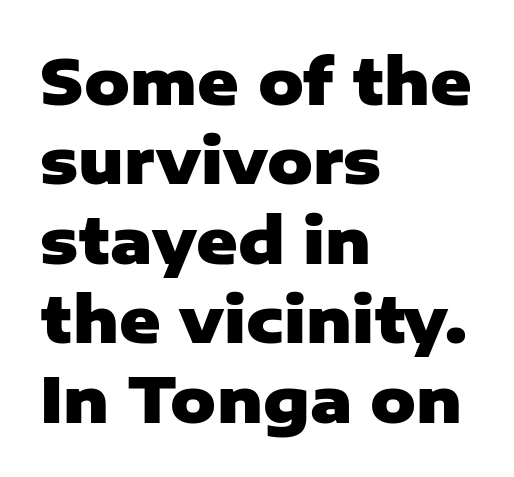
A typesetter would call this proportional, since set widths differ per character. The typeface chosen for these lines omits serifs. The setting favours the left margin, as ordinary paragraphs usually do. This is roman type, the default non-slanted kind. Tracking value appears to be zero — textbook default spacing.
